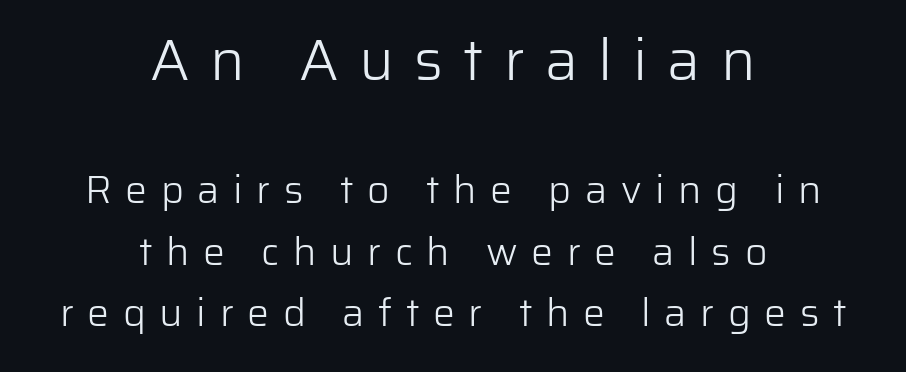
Q: Is the text bold? A: No.
Q: Is the text italic (slanted)? A: No, it is upright.
Q: Is the typeface a serif or a sans-serif typeface? A: Sans-serif.
Q: Is the text underlined? A: No.
Q: How is the paragraph aligned? A: Centered.
Q: Is the spacing between letters normal or unusually wide? A: Unusually wide.
Q: Is the spacing between lines tight, normal or loose? A: Normal.
Q: Which block of text is set in a larger size, the first (top) or the second (bottom)? A: The first (top) one.
Q: Width (condensed, normal, or wide)? A: Normal.
Q: Stroke contrast? A: Low.
Q: x-height? A: Medium.
Q: Monospaced? A: No.
